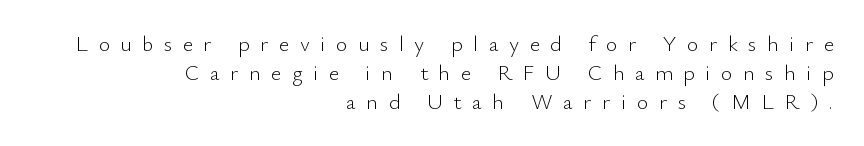
Q: Is the text bold? A: No.
Q: Is the text italic (slanted)? A: No, it is upright.
Q: Is the text underlined? A: No.
Q: How is the paragraph aligned? A: Right-aligned.
Q: Is the spacing between letters normal or unusually wide? A: Unusually wide.
Q: Is the spacing between lines tight, normal or loose? A: Normal.
